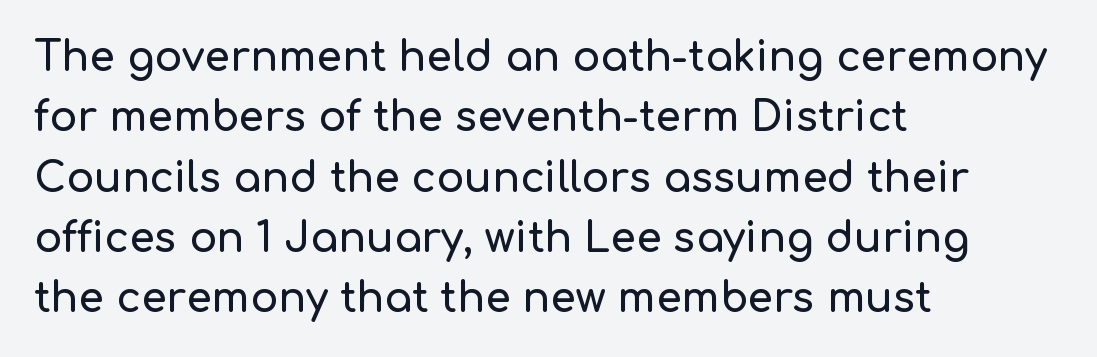
{"serif": "no", "italic": "no", "width": "normal", "stroke_contrast": "low", "x_height": "medium", "monospaced": "no", "underline": "no", "align": "left", "line_spacing": "normal", "line_spacing_ratio": 1.47, "letter_spacing": "normal", "letter_spacing_em": 0.0, "glyph_px": 41}
